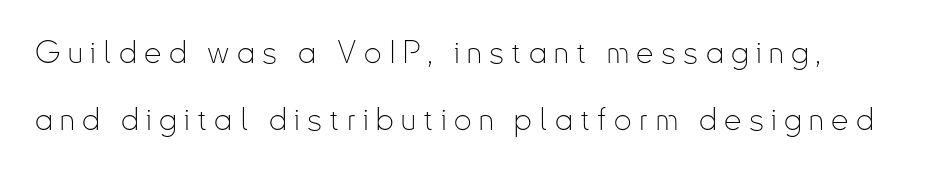
The foot of each line stays bare and open. The strokes carry an ordinary text weight at most. Note the varied advance widths — an 'i' is clearly narrower than an 'm'. How are the letters spaced? Widely, with obvious added tracking. The passage shown is typeset with a sans-serif family. Designer's note — italics off, roman on.
